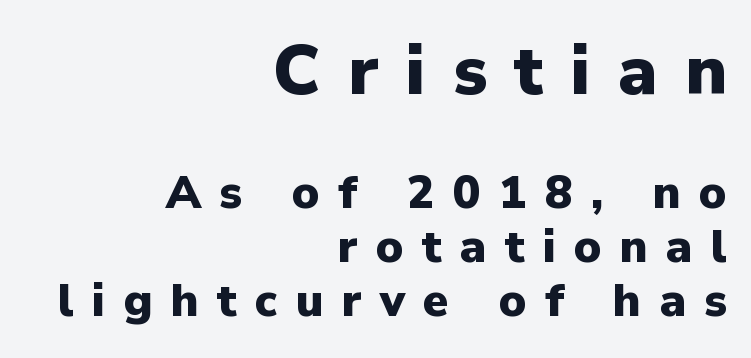
Q: Is the text bold? A: Yes.
Q: Is the text italic (slanted)? A: No, it is upright.
Q: Is the typeface a serif or a sans-serif typeface? A: Sans-serif.
Q: Is the text underlined? A: No.
Q: How is the paragraph aligned? A: Right-aligned.
Q: Is the spacing between letters normal or unusually wide? A: Unusually wide.
Q: Which block of text is set in a larger size, the first (top) or the second (bottom)? A: The first (top) one.
Q: Width (condensed, normal, or wide)? A: Normal.
Q: Stroke contrast? A: Low.
Q: x-height? A: Medium.
Q: Monospaced? A: No.
